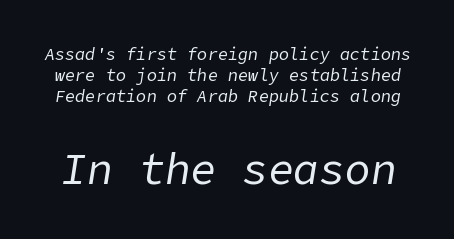
Q: Is the text bold? A: No.
Q: Is the text italic (slanted)? A: Yes, it leans right by about 9 degrees.
Q: Is the text underlined? A: No.
Q: Is the spacing between letters normal or unusually wide? A: Normal.
Q: Which block of text is set in a larger size, the first (top) or the second (bottom)? A: The second (bottom) one.
Q: Width (condensed, normal, or wide)? A: Normal.
Q: Stroke contrast? A: Low.
Q: x-height? A: Medium.
